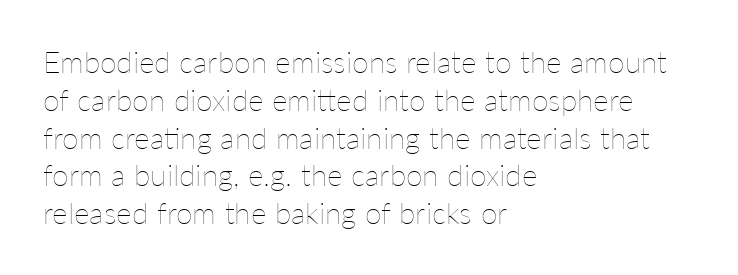
Q: Is the text bold? A: No.
Q: Is the text italic (slanted)? A: No, it is upright.
Q: Is the text underlined? A: No.
Q: How is the paragraph aligned? A: Left-aligned.
Q: Is the spacing between letters normal or unusually wide? A: Normal.
Q: Is the spacing between lines tight, normal or loose? A: Normal.
Q: Width (condensed, normal, or wide)? A: Normal.
Q: Stroke contrast? A: Low.
Q: x-height? A: Medium.
Q: Monospaced? A: No.
